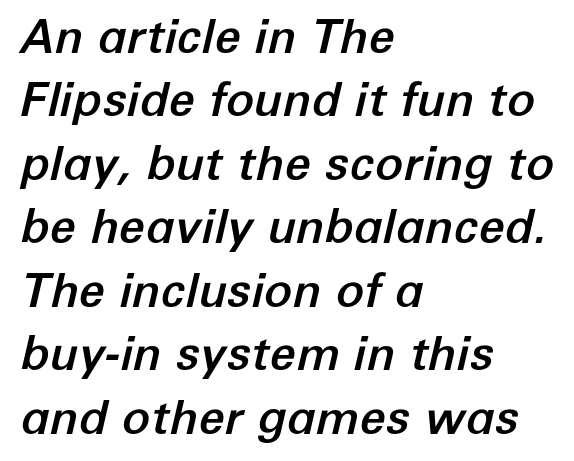
Reading down the block, your eye returns to a fixed left position each line. Nobody drew a line under any word here. In terms of letterspacing, this is plain default setting. Looks like regular typesetting: each glyph gets only the width it needs.
